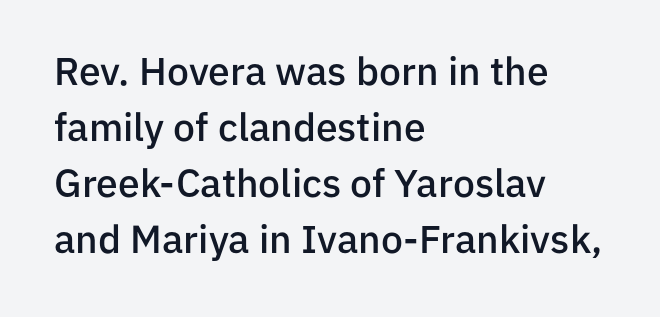
The type sits square on the baseline with zero lean. Notice the strokes are somewhat thickened but not fully heavy: this is a semibold. Teacher's note: observe the even left margin — that is flush-left alignment. The designer went with a sans here, leaving each stem footless. In terms of leading, this rendering sits right in the middle.
